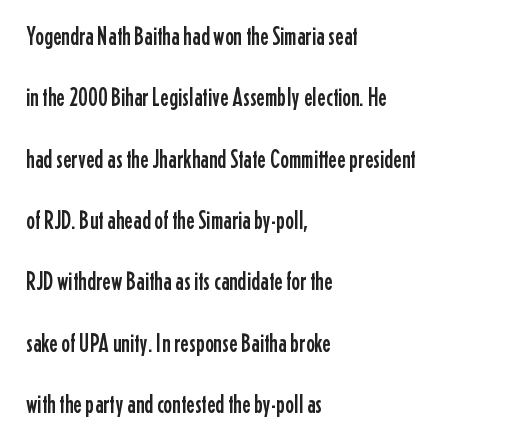
Posture: straight, roman, zero tilt. Airy leading. Does the copy run flush right? No — it runs flush left. How are the letters spaced? Ordinarily, with no added tracking. The area under the type is left untouched.
